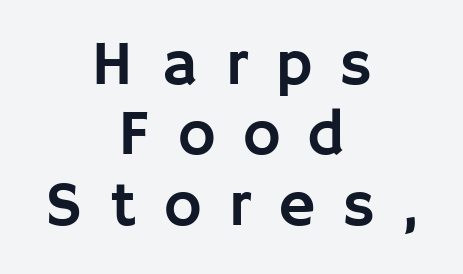
The image shows 64 px sans-serif type, upright; set centered, tight line spacing (1.1x), unusually wide letter spacing (+0.43 em), not underlined; low stroke contrast and a large x-height.
